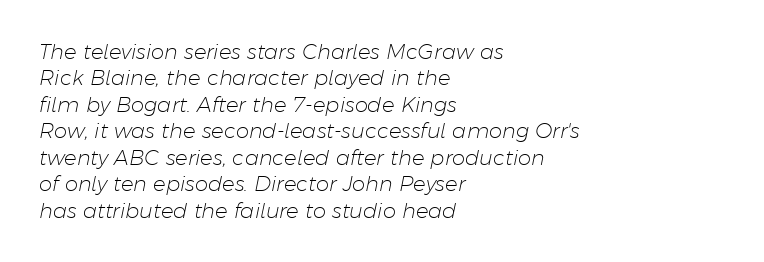
Q: Is the text bold? A: No.
Q: Is the text italic (slanted)? A: Yes, it leans right by about 11 degrees.
Q: Is the text underlined? A: No.
Q: How is the paragraph aligned? A: Left-aligned.
Q: Is the spacing between letters normal or unusually wide? A: Normal.
Q: Is the spacing between lines tight, normal or loose? A: Normal.
